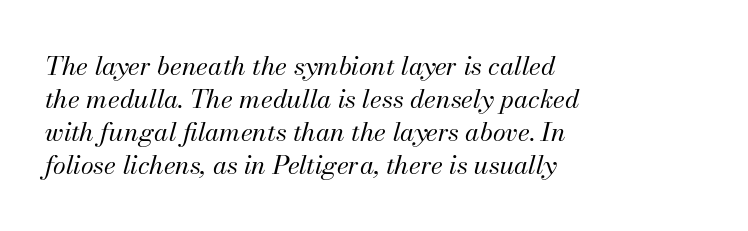
The line texture is even and compact thanks to regular tracking. Every row of glyphs begins at an identical x-position on the left. What's the leading like? Ordinary, nothing unusual. Observe the lean: these are italic letterforms.
